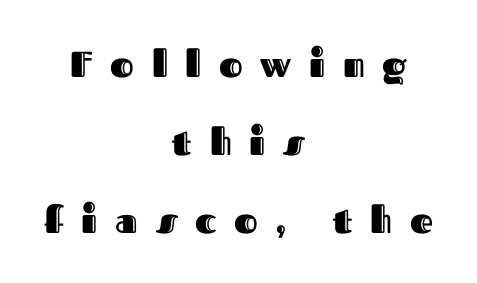
Honestly, the rows look like they've been pulled way apart. The typography opts for an upright posture over an oblique one. Notice how the passage keeps no hard edge, just a central spine. This sample uses expanded letter spacing, leaving extra air between glyphs.
